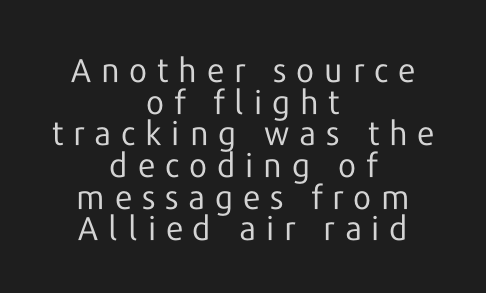
{"serif": "no", "italic": "no", "bold": "no", "weight": "regular", "width": "normal", "stroke_contrast": "low", "x_height": "medium", "monospaced": "no", "underline": "no", "align": "center", "line_spacing": "tight", "line_spacing_ratio": 0.96, "letter_spacing": "wide", "letter_spacing_em": 0.3, "glyph_px": 33}
